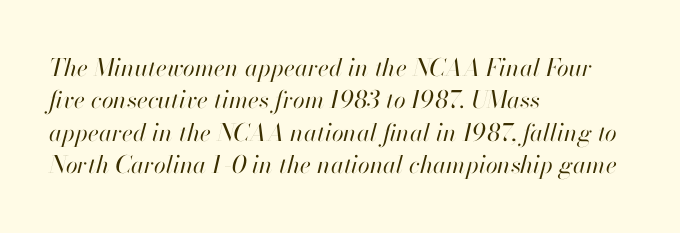
Weight: regular or lighter. The text block is weighted toward the left margin, trailing off unevenly rightward. This block has exactly the height ordinary leading produces. Quick note: underline off.
